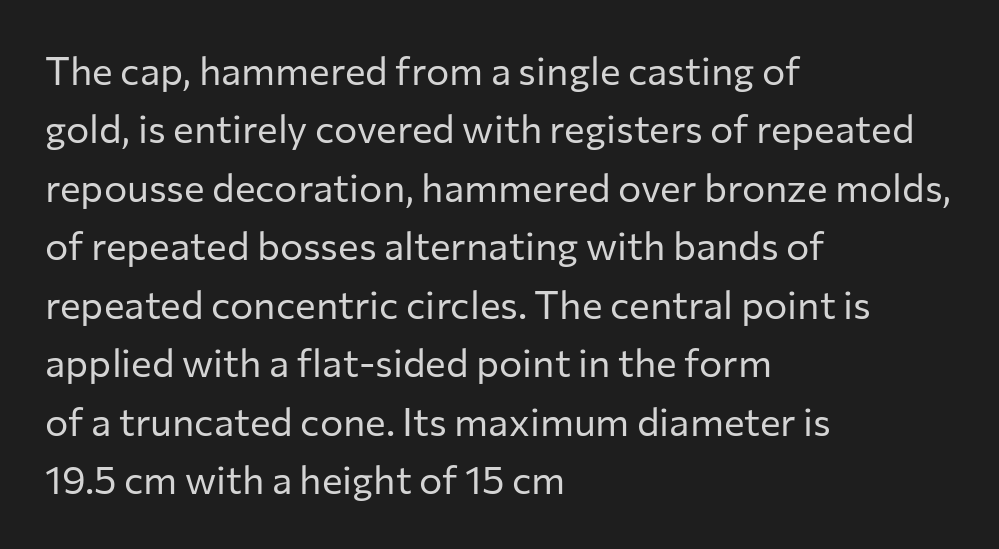
The image shows 39 px regular-weight sans-serif type, upright; set left-aligned, normal line spacing (1.5x), normal letter spacing, not underlined; low stroke contrast and a medium x-height.
